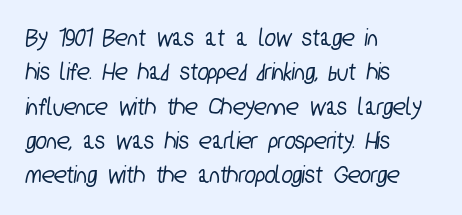
The image shows 26 px text type; set left-aligned, normal line spacing (1.32x), normal letter spacing, not underlined.
